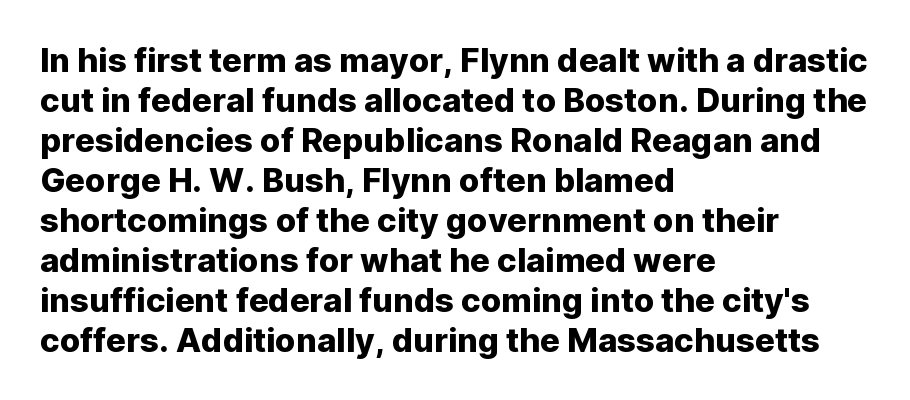
Q: Is the text italic (slanted)? A: No, it is upright.
Q: Is the typeface a serif or a sans-serif typeface? A: Sans-serif.
Q: Is the text underlined? A: No.
Q: How is the paragraph aligned? A: Left-aligned.
Q: Is the spacing between letters normal or unusually wide? A: Normal.
Q: Width (condensed, normal, or wide)? A: Normal.
Q: Stroke contrast? A: Low.
Q: x-height? A: Medium.
Q: Monospaced? A: No.
